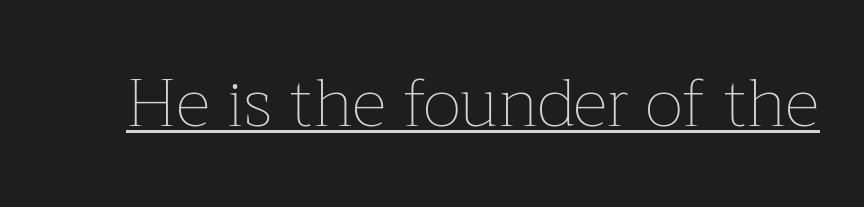
This is the regular roman posture of the typeface. The strokes carry an ordinary text weight at most. Between one letter and the next there's only the usual sliver of space. The words here are underlined.
